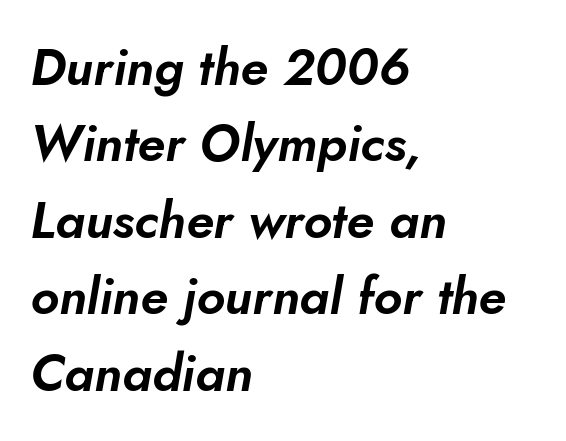
{"italic": "yes", "lean": "right", "slant_degrees": 5, "width": "normal", "stroke_contrast": "low", "x_height": "small", "monospaced": "no", "underline": "no", "align": "left", "line_spacing": "normal", "line_spacing_ratio": 1.5, "letter_spacing": "normal", "letter_spacing_em": 0.0, "glyph_px": 51}
